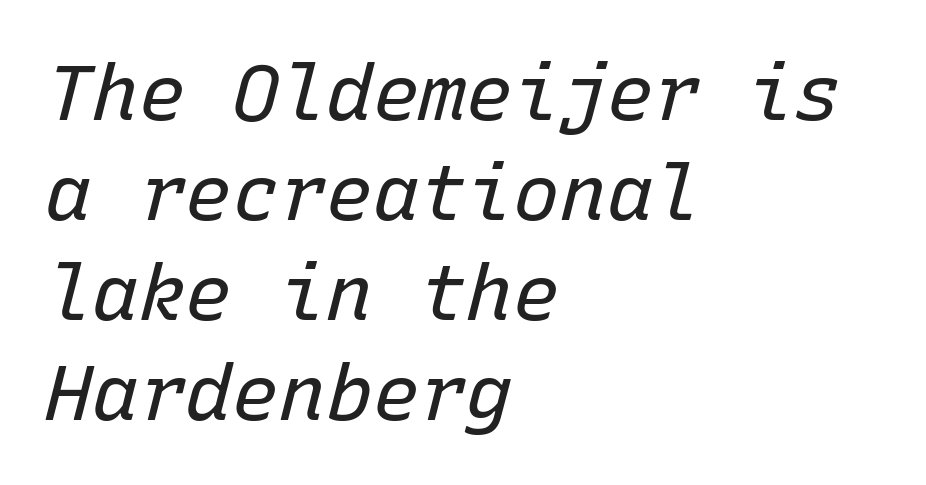
Every character sits at an angle, as italics do. The rendering uses a moderate line-height, typical for paragraphs. Stroke thickness stays within the range of a standard reading face or lighter. This rendering features lettering with no underline.
